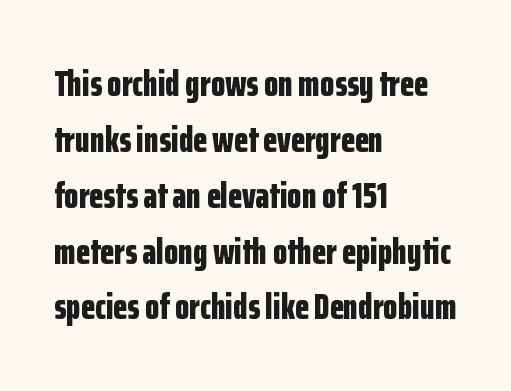
This is the regular roman posture of the typeface. Inter-character spacing is left at the font's built-in metrics. Character widths vary here, with narrow letters taking less room than wide ones. The passage is arranged the way most books set body copy — flush left.
